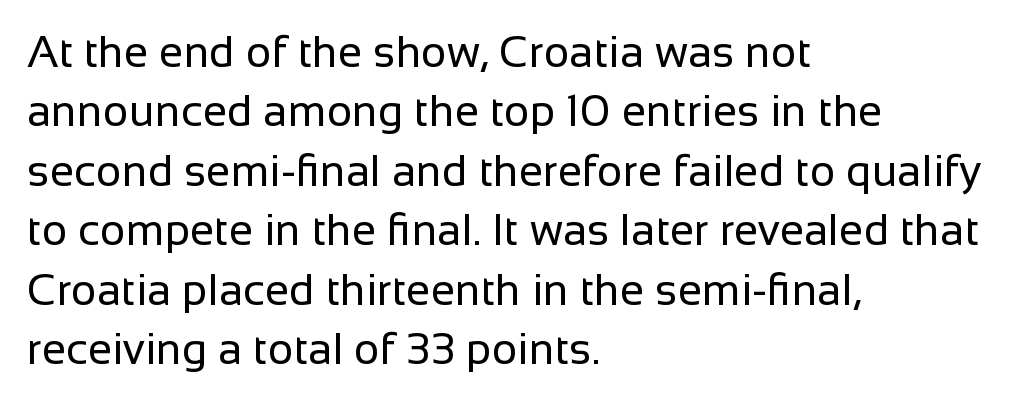
The specimen omits any rule beneath the text block's lines. You can tell it's not italic because the verticals are truly vertical. Spacing verdict: proportional, widths tailored to each character. A light-to-regular cut is what we see here. The tracking reads as untouched default to a designer's eye. This rendering uses left alignment, leaving the right contour irregular.
